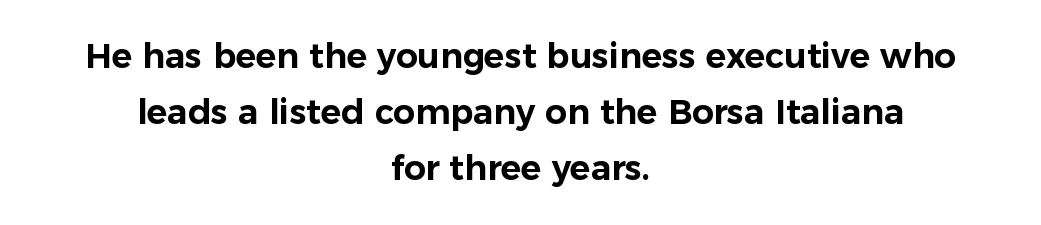
{"serif": "no", "italic": "no", "width": "normal", "stroke_contrast": "low", "x_height": "medium", "monospaced": "no", "underline": "no", "align": "center", "line_spacing": "normal", "line_spacing_ratio": 1.65, "letter_spacing": "normal", "letter_spacing_em": 0.0, "glyph_px": 34}
